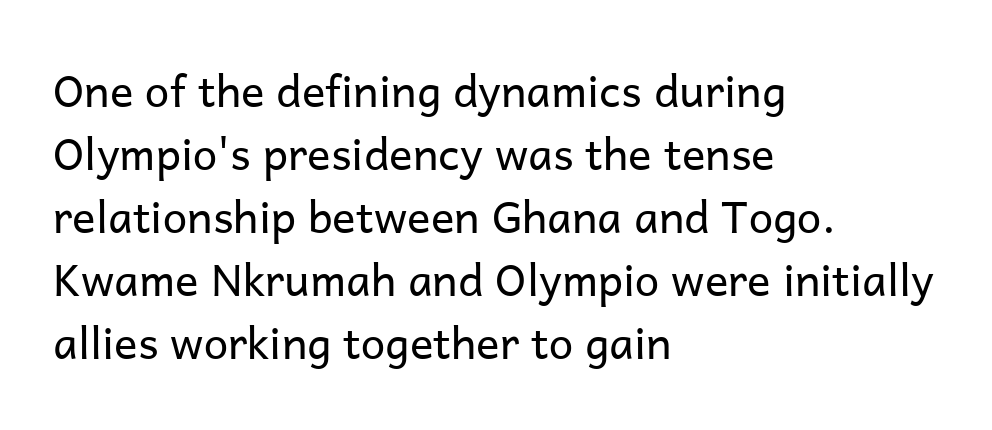
Q: Is the text bold? A: No.
Q: Is the text italic (slanted)? A: No, it is upright.
Q: Is the typeface a serif or a sans-serif typeface? A: Sans-serif.
Q: Is the text underlined? A: No.
Q: How is the paragraph aligned? A: Left-aligned.
Q: Is the spacing between letters normal or unusually wide? A: Normal.
Q: Is the spacing between lines tight, normal or loose? A: Normal.
Q: Width (condensed, normal, or wide)? A: Normal.
Q: Stroke contrast? A: Low.
Q: x-height? A: Medium.
Q: Monospaced? A: No.
